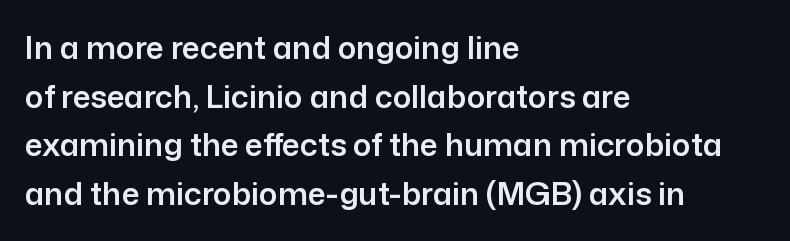
{"serif": "no", "italic": "no", "width": "normal", "stroke_contrast": "low", "x_height": "medium", "monospaced": "no", "underline": "no", "align": "left", "line_spacing": "normal", "line_spacing_ratio": 1.57, "letter_spacing": "normal", "letter_spacing_em": 0.0, "glyph_px": 31}
